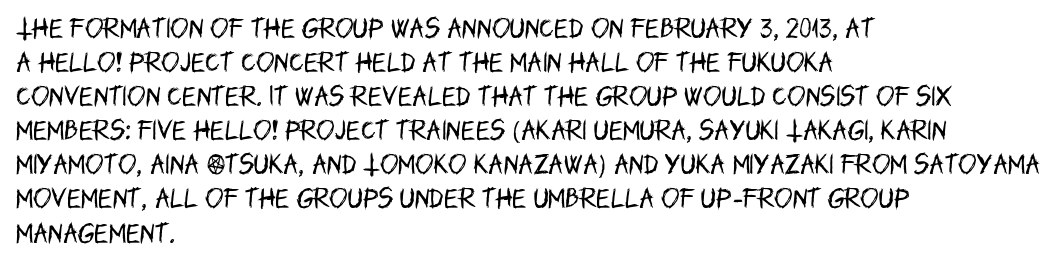
Q: Is the text bold? A: No.
Q: Is the text italic (slanted)? A: No, it is upright.
Q: Is the text underlined? A: No.
Q: How is the paragraph aligned? A: Left-aligned.
Q: Is the spacing between letters normal or unusually wide? A: Normal.
Q: Is the spacing between lines tight, normal or loose? A: Normal.
